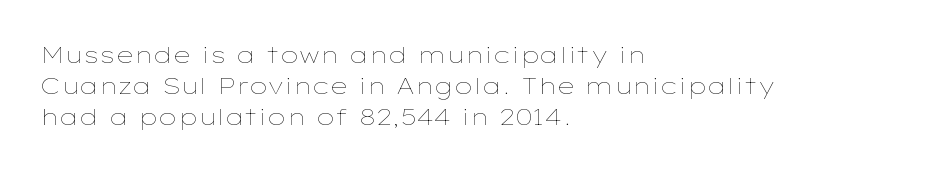
Q: Is the text bold? A: No.
Q: Is the text italic (slanted)? A: No, it is upright.
Q: Is the text underlined? A: No.
Q: How is the paragraph aligned? A: Left-aligned.
Q: Is the spacing between letters normal or unusually wide? A: Normal.
Q: Is the spacing between lines tight, normal or loose? A: Normal.
